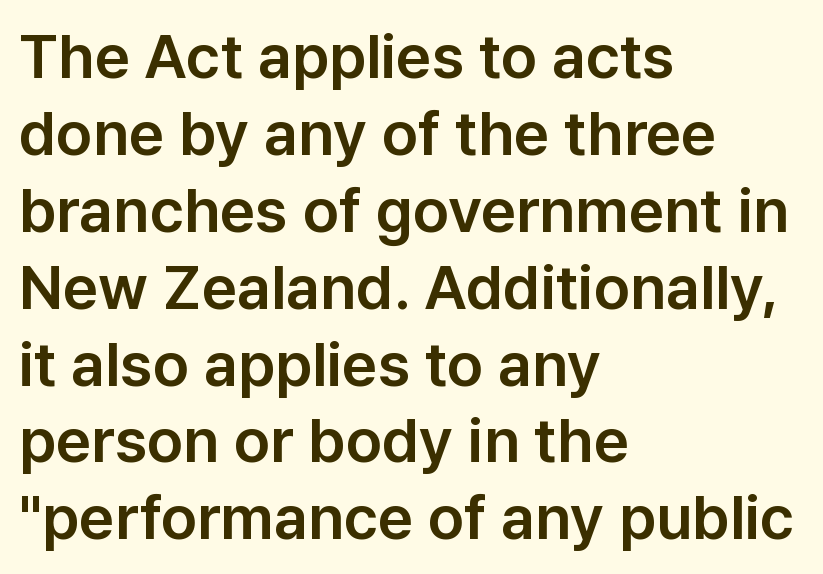
The string is rendered with underlining switched off. The lines are quadded left. The letterforms sit shoulder to shoulder at normal distance. Character widths vary here, with narrow letters taking less room than wide ones. No feet cap the strokes, marking this as sans-serif type. The lettering holds an erect, upright posture throughout.
